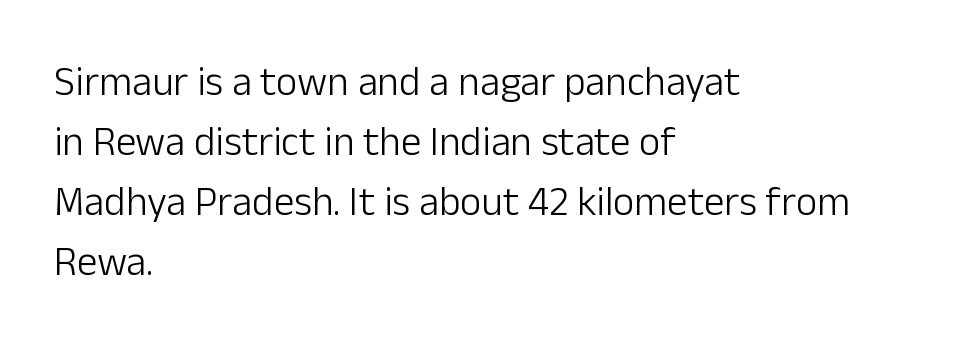
{"serif": "no", "italic": "no", "bold": "no", "weight": "light", "width": "normal", "stroke_contrast": "low", "x_height": "medium", "monospaced": "no", "underline": "no", "align": "left", "line_spacing": "normal", "line_spacing_ratio": 1.46, "letter_spacing": "normal", "letter_spacing_em": 0.0, "glyph_px": 41}
